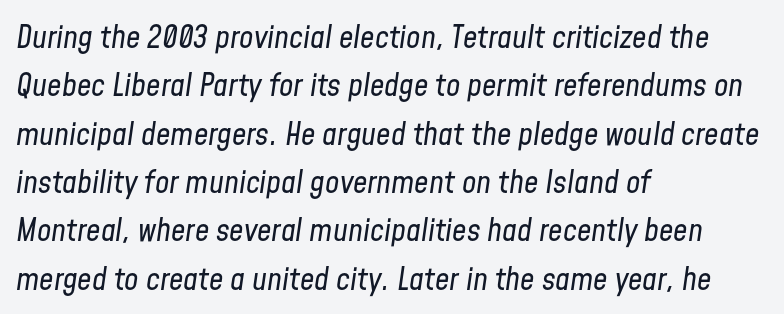
{"italic": "yes", "lean": "right", "slant_degrees": 8, "bold": "no", "weight": "regular", "width": "condensed", "stroke_contrast": "low", "x_height": "medium", "monospaced": "no", "underline": "no", "align": "left", "line_spacing": "normal", "line_spacing_ratio": 1.51, "letter_spacing": "normal", "letter_spacing_em": 0.0, "glyph_px": 32}
